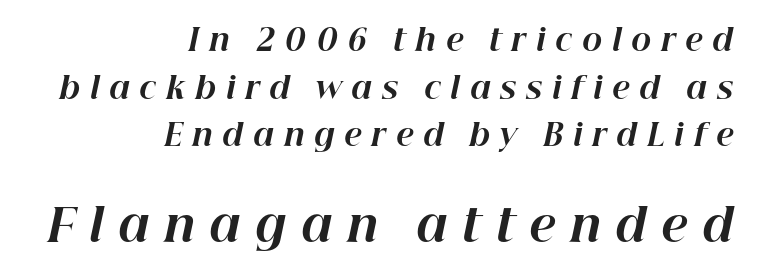
{"italic": "yes", "lean": "right", "slant_degrees": 12, "bold": "yes", "weight": "bold", "width": "normal", "stroke_contrast": "high", "x_height": "medium", "monospaced": "no", "underline": "no", "align": "right", "line_spacing": "normal", "line_spacing_ratio": 1.59, "letter_spacing": "wide", "letter_spacing_em": 0.32, "larger_block": "second", "size_ratio": 1.5, "glyph_px": 45}
